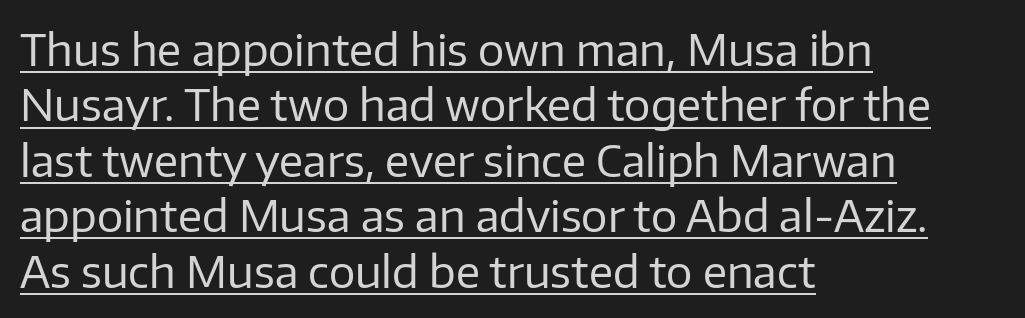
{"serif": "no", "italic": "no", "bold": "no", "weight": "regular", "width": "normal", "stroke_contrast": "low", "x_height": "medium", "monospaced": "no", "underline": "yes", "align": "left", "line_spacing": "normal", "line_spacing_ratio": 1.26, "letter_spacing": "normal", "letter_spacing_em": 0.0, "glyph_px": 44}
